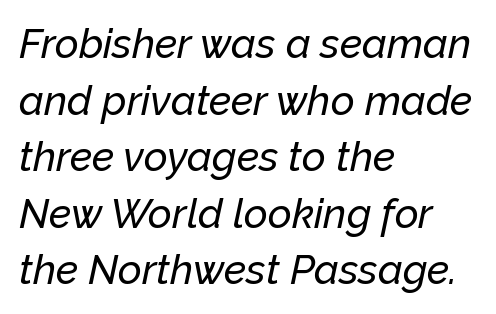
Q: Is the text italic (slanted)? A: Yes, it leans right by about 12 degrees.
Q: Is the text underlined? A: No.
Q: How is the paragraph aligned? A: Left-aligned.
Q: Is the spacing between letters normal or unusually wide? A: Normal.
Q: Is the spacing between lines tight, normal or loose? A: Normal.
Q: Width (condensed, normal, or wide)? A: Normal.
Q: Stroke contrast? A: Low.
Q: x-height? A: Medium.
Q: Monospaced? A: No.
